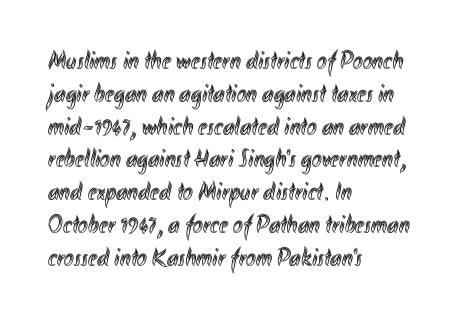
The image shows 26 px text type; set left-aligned, normal line spacing (1.26x), normal letter spacing, not underlined.
